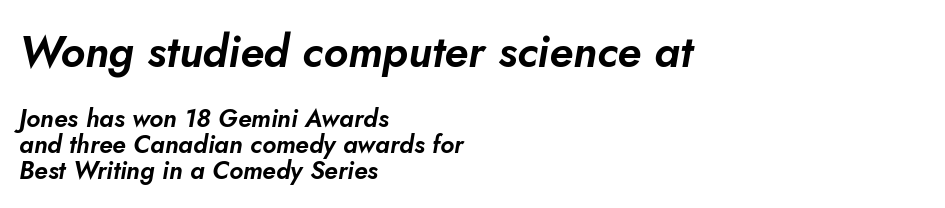
Q: Is the text italic (slanted)? A: Yes, it leans right by about 5 degrees.
Q: Is the text underlined? A: No.
Q: How is the paragraph aligned? A: Left-aligned.
Q: Is the spacing between letters normal or unusually wide? A: Normal.
Q: Is the spacing between lines tight, normal or loose? A: Tight.
Q: Which block of text is set in a larger size, the first (top) or the second (bottom)? A: The first (top) one.
Q: Width (condensed, normal, or wide)? A: Normal.
Q: Stroke contrast? A: Low.
Q: x-height? A: Small.
Q: Monospaced? A: No.
